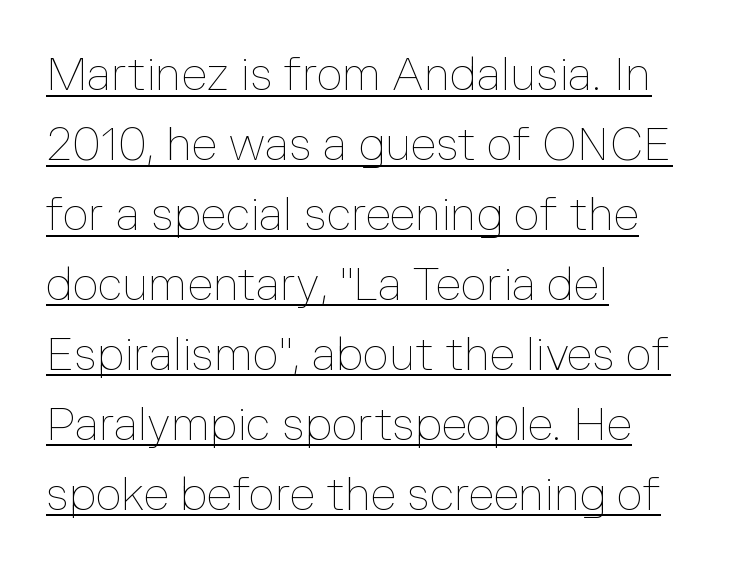
The image shows 46 px thin type, upright; set left-aligned, normal line spacing (1.52x), normal letter spacing, underlined; low stroke contrast and a medium x-height.
